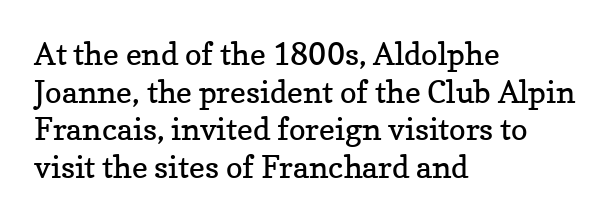
The passage shown has conventional tracking throughout. Is there any slant? The stems are plumb. Is this a sans? No — the strokes have serifs. Words float on clear page, feet unadorned. Is this a fixed-width face? No — the glyphs have proportional, varying widths.
